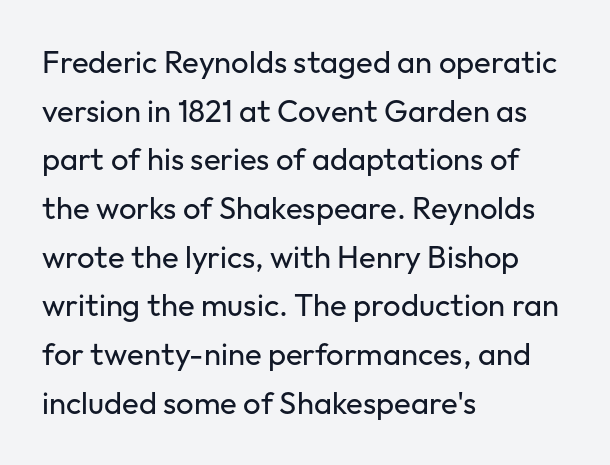
Compared with a typical body face, this is equally light or lighter still. Teacher's note: observe the even left margin — that is flush-left alignment. Is this a fixed-width face? No — the glyphs have proportional, varying widths. The letters stand straight up with perfectly vertical stems. This sample uses plain, unmodified letter spacing.
